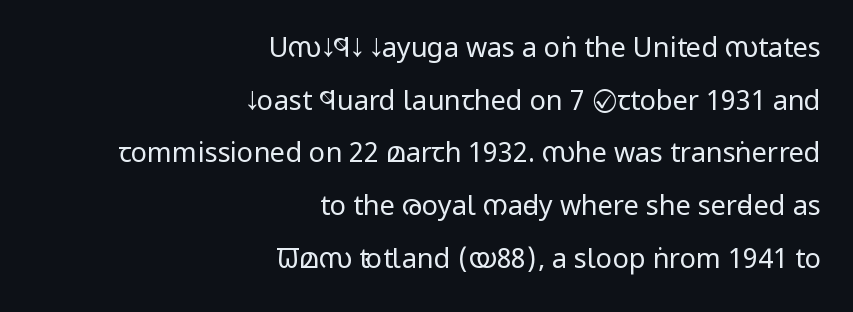
Q: Is the text bold? A: No.
Q: Is the text italic (slanted)? A: No, it is upright.
Q: Is the text underlined? A: No.
Q: How is the paragraph aligned? A: Right-aligned.
Q: Is the spacing between letters normal or unusually wide? A: Normal.
Q: Is the spacing between lines tight, normal or loose? A: Loose.
